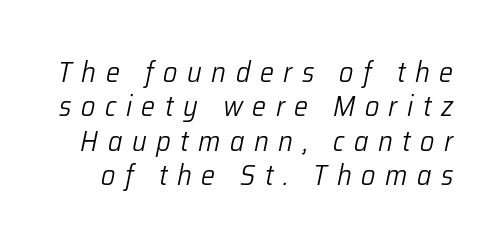
Rendered with sloped, italic letterforms. The face used here is proportionally spaced, like ordinary book or web type. Weight: not bold — regular or lighter. The area under the type is left untouched. The rendering inserts visible extra space after every character.
